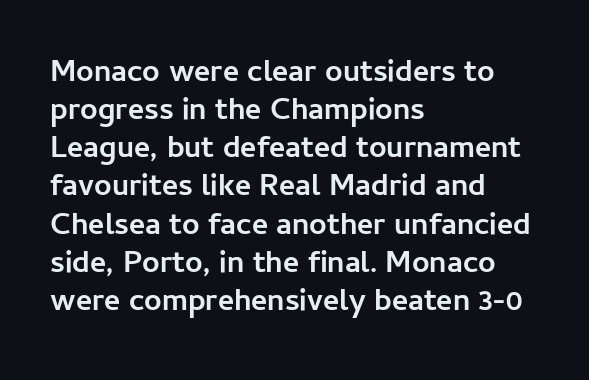
The letters are bold, with thick, heavy strokes. Characters remain perfectly vertical along every line. Caption: standard tracking, unaltered. This sample has the flowing, uneven cadence of proportional lettering. A bare baseline throughout the passage.
